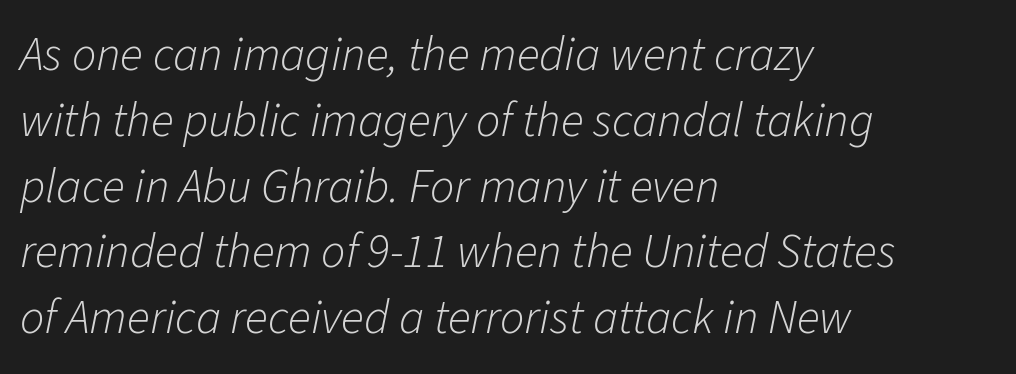
The image shows 48 px light type, italic (leaning right); set left-aligned, normal line spacing (1.37x), normal letter spacing, not underlined; low stroke contrast and a medium x-height.
